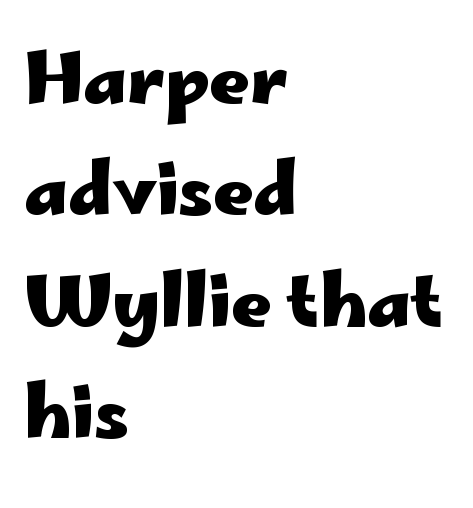
The image shows 71 px heavy, wide sans-serif type, upright; set left-aligned, normal line spacing (1.57x), normal letter spacing, not underlined; low stroke contrast and a small x-height.
